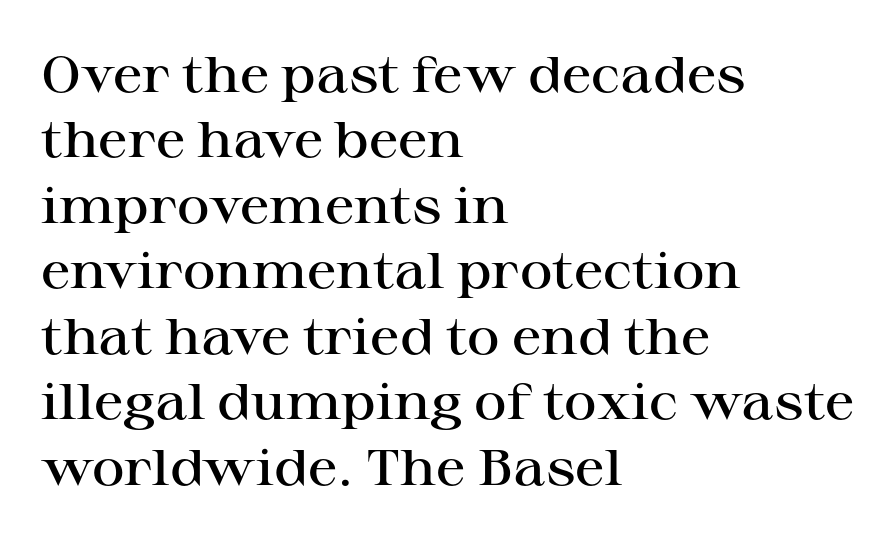
The image shows 50 px semibold, wide serif type, upright; set left-aligned, normal line spacing (1.31x), normal letter spacing, not underlined; high stroke contrast and a medium x-height.
